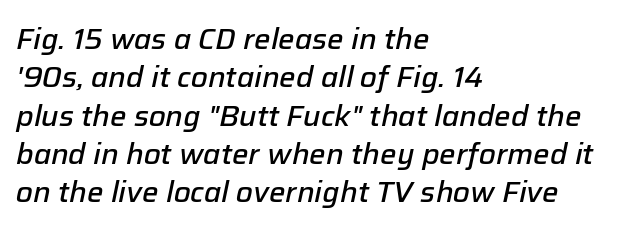
Q: Is the text bold? A: Semi-bold.
Q: Is the text italic (slanted)? A: Yes, it leans right by about 12 degrees.
Q: Is the text underlined? A: No.
Q: How is the paragraph aligned? A: Left-aligned.
Q: Is the spacing between letters normal or unusually wide? A: Normal.
Q: Is the spacing between lines tight, normal or loose? A: Normal.
Q: Width (condensed, normal, or wide)? A: Normal.
Q: Stroke contrast? A: Low.
Q: x-height? A: Medium.
Q: Monospaced? A: No.
